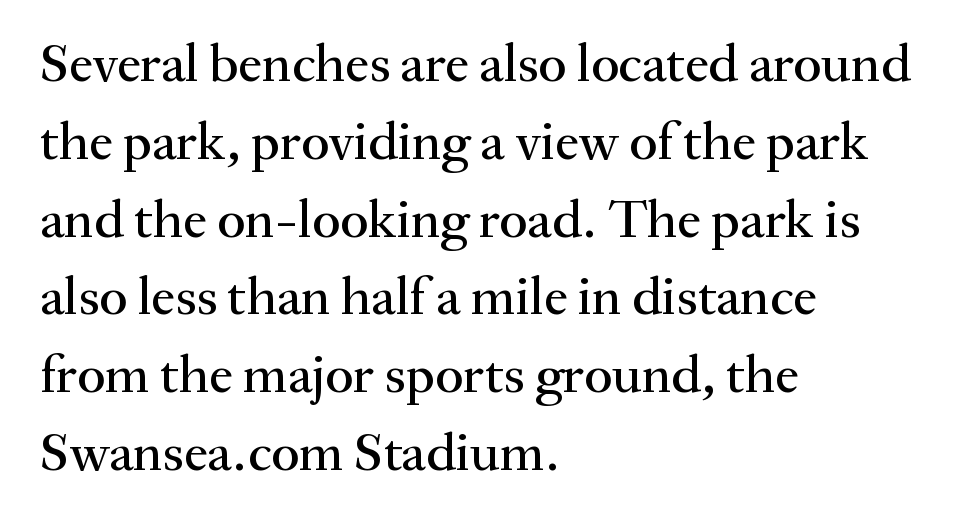
{"serif": "yes", "italic": "no", "width": "normal", "stroke_contrast": "medium", "x_height": "small", "monospaced": "no", "underline": "no", "align": "left", "line_spacing": "normal", "line_spacing_ratio": 1.44, "letter_spacing": "normal", "letter_spacing_em": 0.0, "glyph_px": 54}
